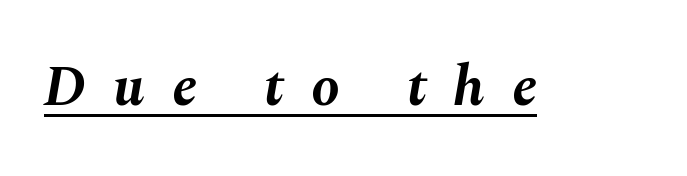
The image shows 57 px bold type, italic (leaning right); set unusually wide letter spacing (+0.47 em), underlined; medium stroke contrast and a medium x-height.
